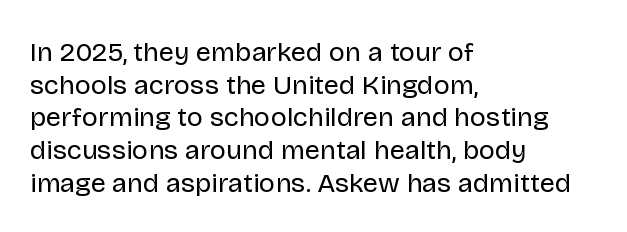
{"italic": "no", "bold": "no", "underline": "no", "align": "left", "line_spacing_ratio": 1.21, "letter_spacing": "normal", "letter_spacing_em": 0.0, "glyph_px": 27}
